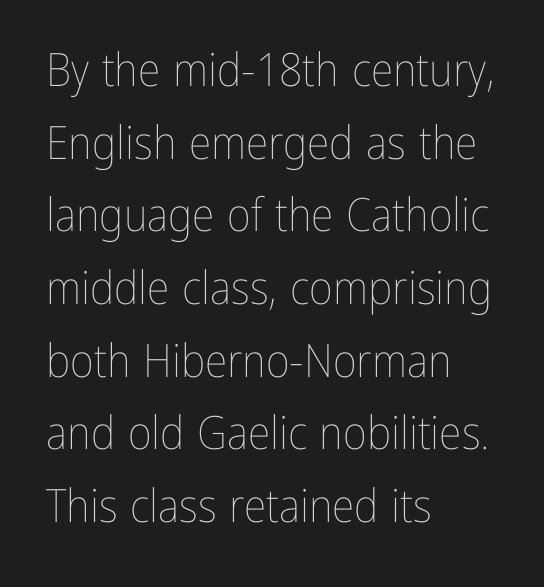
Q: Is the text bold? A: No.
Q: Is the text italic (slanted)? A: No, it is upright.
Q: Is the text underlined? A: No.
Q: How is the paragraph aligned? A: Left-aligned.
Q: Is the spacing between letters normal or unusually wide? A: Normal.
Q: Is the spacing between lines tight, normal or loose? A: Normal.
Q: Width (condensed, normal, or wide)? A: Condensed.
Q: Stroke contrast? A: Low.
Q: x-height? A: Medium.
Q: Monospaced? A: No.
